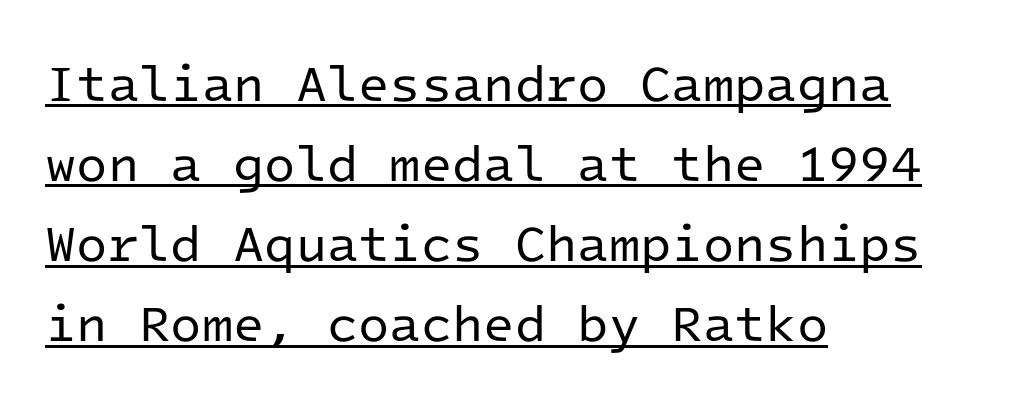
Q: Is the text bold? A: No.
Q: Is the text italic (slanted)? A: No, it is upright.
Q: Is the typeface a serif or a sans-serif typeface? A: Sans-serif.
Q: Is the text underlined? A: Yes.
Q: How is the paragraph aligned? A: Left-aligned.
Q: Is the spacing between letters normal or unusually wide? A: Normal.
Q: Is the spacing between lines tight, normal or loose? A: Normal.
Q: Width (condensed, normal, or wide)? A: Normal.
Q: Stroke contrast? A: Low.
Q: x-height? A: Medium.
Q: Monospaced? A: Yes.
